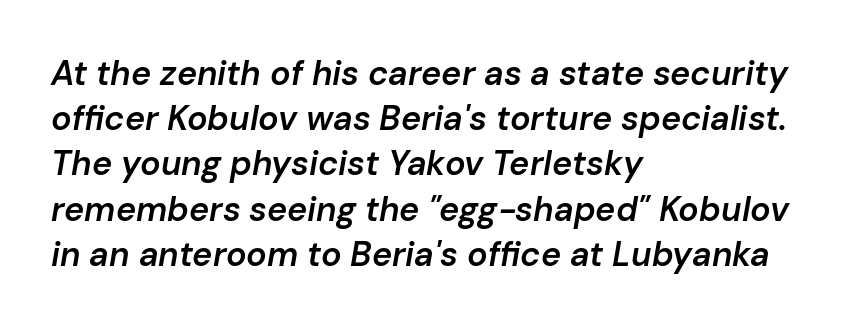
The image shows 34 px semibold type, italic (leaning right); set left-aligned, normal line spacing (1.33x), normal letter spacing, not underlined; low stroke contrast and a medium x-height.
